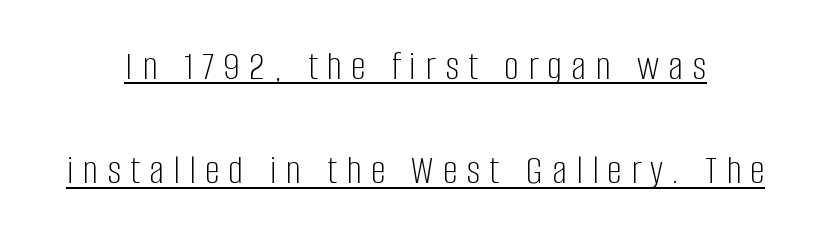
{"serif": "no", "italic": "no", "bold": "no", "weight": "light", "width": "condensed", "stroke_contrast": "low", "x_height": "large", "monospaced": "no", "underline": "yes", "line_spacing": "loose", "line_spacing_ratio": 2.48, "letter_spacing": "wide", "letter_spacing_em": 0.22, "glyph_px": 42}
